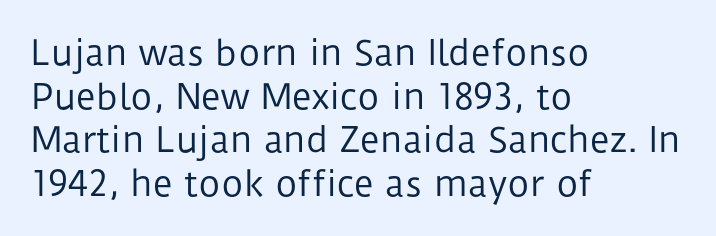
The image shows 34 px regular-weight sans-serif type, upright; set left-aligned, normal line spacing (1.28x), normal letter spacing, not underlined; low stroke contrast and a medium x-height.
